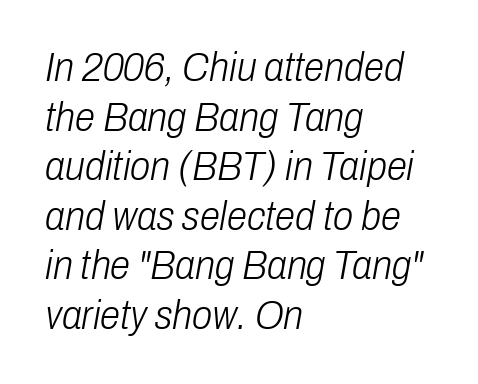
Each letter keeps its own natural width here, so spacing adapts to shape. Glyph-to-glyph distance matches everyday printed text. Line beginnings align vertically; line endings do not. When letters slant like this, we call the style italic. Descender tails drop into unmarked territory.
